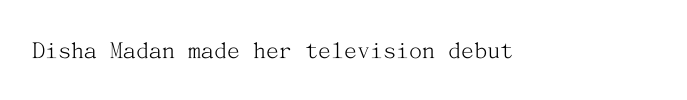
The image shows 26 px text type, upright; set normal letter spacing, not underlined.
